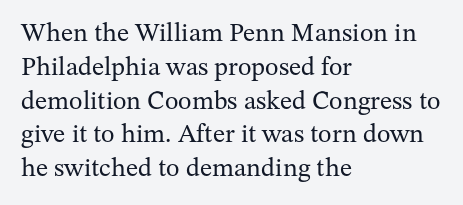
Q: Is the text bold? A: No.
Q: Is the text italic (slanted)? A: No, it is upright.
Q: Is the text underlined? A: No.
Q: How is the paragraph aligned? A: Left-aligned.
Q: Is the spacing between letters normal or unusually wide? A: Normal.
Q: Is the spacing between lines tight, normal or loose? A: Normal.
